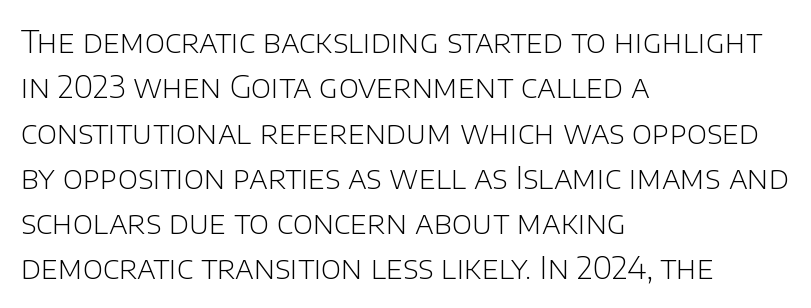
The image shows 31 px light sans-serif type, upright; set left-aligned, normal line spacing (1.46x), normal letter spacing, not underlined; low stroke contrast and a large x-height.
